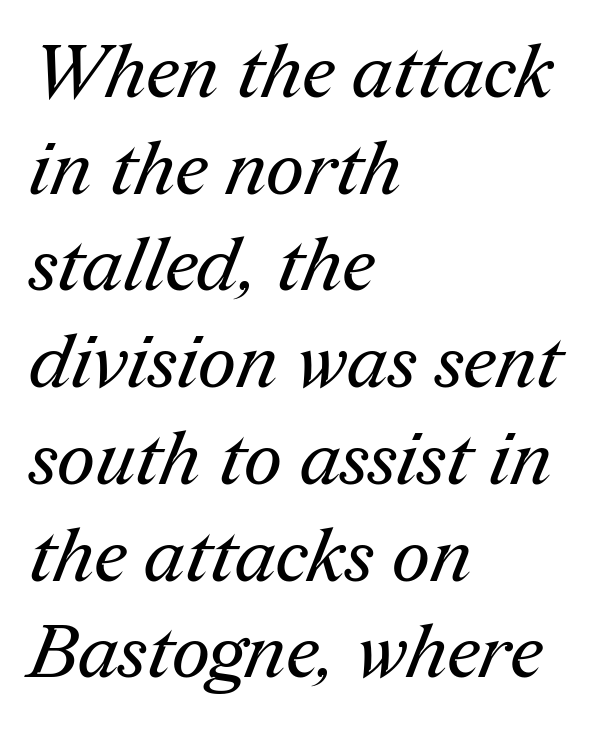
Q: Is the text bold? A: No.
Q: Is the typeface a serif or a sans-serif typeface? A: Serif.
Q: Is the text underlined? A: No.
Q: How is the paragraph aligned? A: Left-aligned.
Q: Is the spacing between letters normal or unusually wide? A: Normal.
Q: Is the spacing between lines tight, normal or loose? A: Normal.
Q: Width (condensed, normal, or wide)? A: Normal.
Q: Stroke contrast? A: Medium.
Q: x-height? A: Medium.
Q: Monospaced? A: No.
